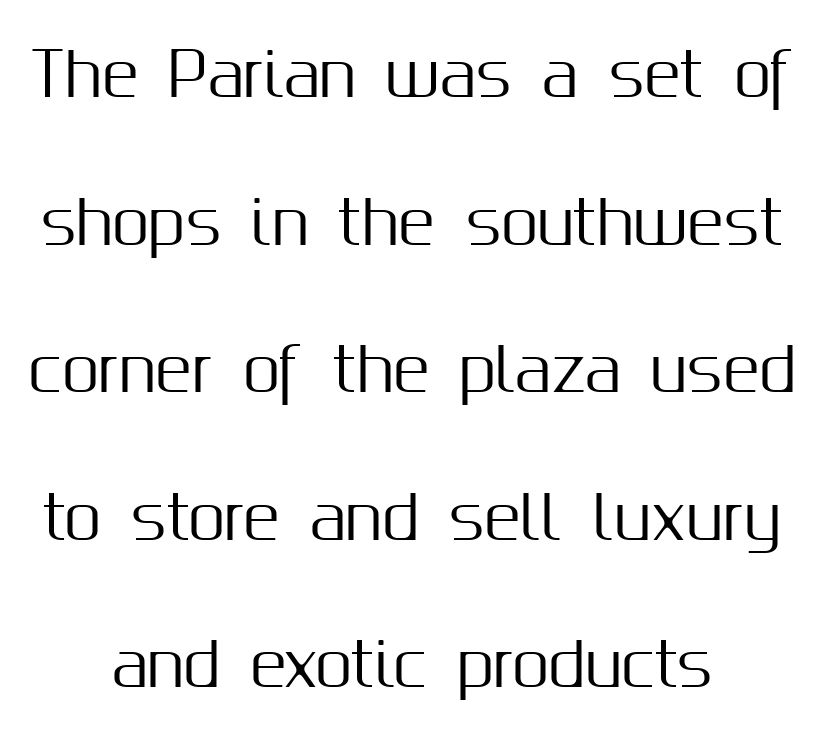
Q: Is the text italic (slanted)? A: No, it is upright.
Q: Is the typeface a serif or a sans-serif typeface? A: Sans-serif.
Q: Is the text underlined? A: No.
Q: Is the spacing between letters normal or unusually wide? A: Normal.
Q: Is the spacing between lines tight, normal or loose? A: Loose.
Q: Width (condensed, normal, or wide)? A: Normal.
Q: Stroke contrast? A: Medium.
Q: x-height? A: Medium.
Q: Monospaced? A: No.
